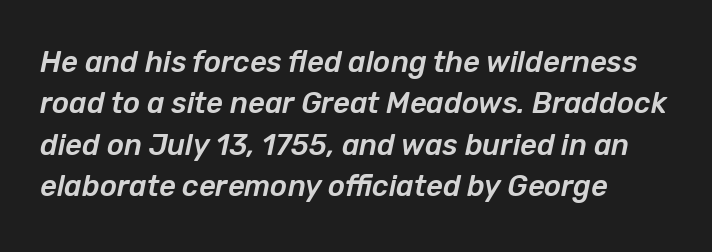
Q: Is the text italic (slanted)? A: Yes, it leans right by about 12 degrees.
Q: Is the text underlined? A: No.
Q: How is the paragraph aligned? A: Left-aligned.
Q: Is the spacing between letters normal or unusually wide? A: Normal.
Q: Is the spacing between lines tight, normal or loose? A: Normal.
Q: Width (condensed, normal, or wide)? A: Normal.
Q: Stroke contrast? A: Low.
Q: x-height? A: Medium.
Q: Monospaced? A: No.
